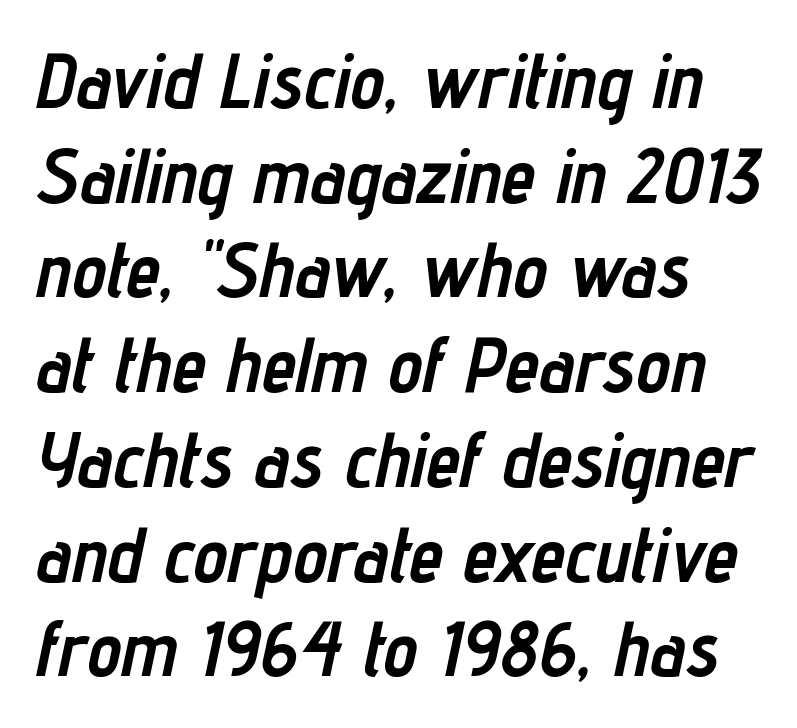
Where is the straight margin? On the left. The zone under the glyphs is completely vacant. These lines carry a lot of weight — the face is fully bold. A typesetter would call this zero additional tracking. Slanted lettering throughout.
